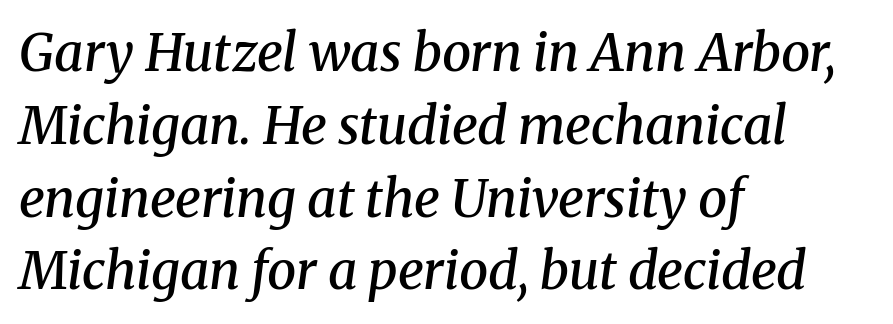
This rendering employs a face with finishing strokes, i.e., a serif. Spacing verdict: proportional, widths tailored to each character. Descenders are the only things crossing below the line. The text block is weighted toward the left margin, trailing off unevenly rightward. The gaps between neighbouring characters are ordinary and unremarkable.
